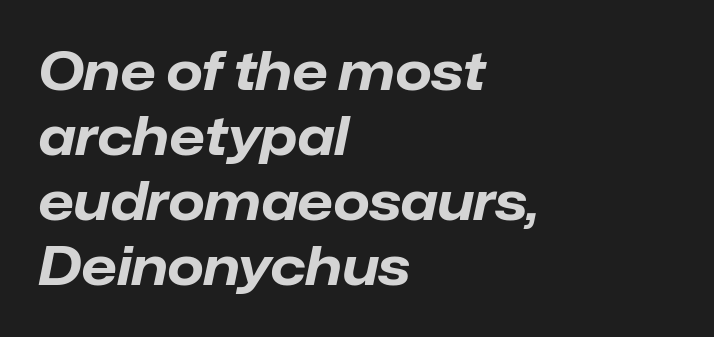
Q: Is the text bold? A: Yes.
Q: Is the text italic (slanted)? A: Yes, it leans right by about 12 degrees.
Q: Is the text underlined? A: No.
Q: How is the paragraph aligned? A: Left-aligned.
Q: Is the spacing between letters normal or unusually wide? A: Normal.
Q: Is the spacing between lines tight, normal or loose? A: Normal.
Q: Width (condensed, normal, or wide)? A: Normal.
Q: Stroke contrast? A: Low.
Q: x-height? A: Medium.
Q: Monospaced? A: No.
